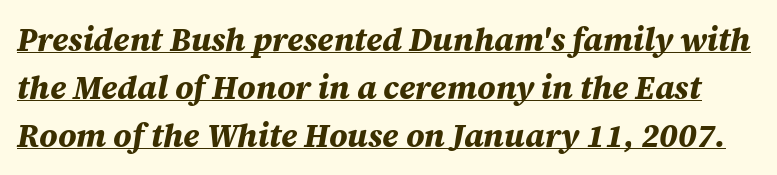
The image shows 32 px bold type, italic (leaning right); set normal line spacing (1.5x), normal letter spacing, underlined; medium stroke contrast and a large x-height.
